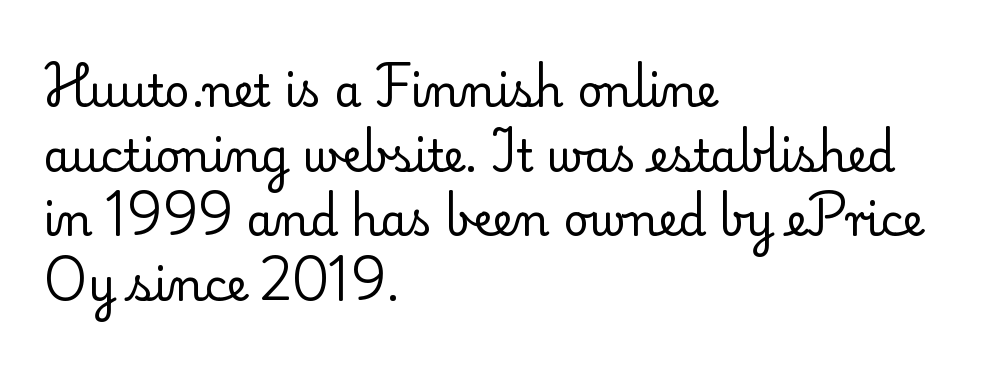
{"serif": "yes", "italic": "no", "bold": "no", "weight": "regular", "width": "normal", "stroke_contrast": "low", "x_height": "small", "monospaced": "no", "underline": "no", "align": "left", "line_spacing": "normal", "line_spacing_ratio": 1.47, "letter_spacing": "normal", "letter_spacing_em": 0.0, "glyph_px": 44}
